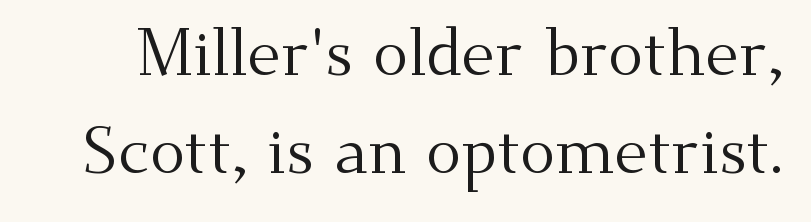
Q: Is the text bold? A: No.
Q: Is the text italic (slanted)? A: No, it is upright.
Q: Is the typeface a serif or a sans-serif typeface? A: Serif.
Q: Is the text underlined? A: No.
Q: Is the spacing between letters normal or unusually wide? A: Normal.
Q: Is the spacing between lines tight, normal or loose? A: Normal.
Q: Width (condensed, normal, or wide)? A: Normal.
Q: Stroke contrast? A: Medium.
Q: x-height? A: Small.
Q: Monospaced? A: No.
